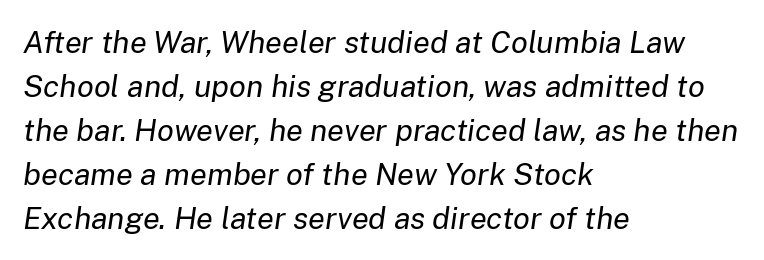
{"italic": "yes", "lean": "right", "slant_degrees": 8, "bold": "no", "weight": "regular", "width": "normal", "stroke_contrast": "low", "x_height": "medium", "monospaced": "no", "underline": "no", "align": "left", "line_spacing": "normal", "line_spacing_ratio": 1.42, "letter_spacing": "normal", "letter_spacing_em": 0.0, "glyph_px": 31}
